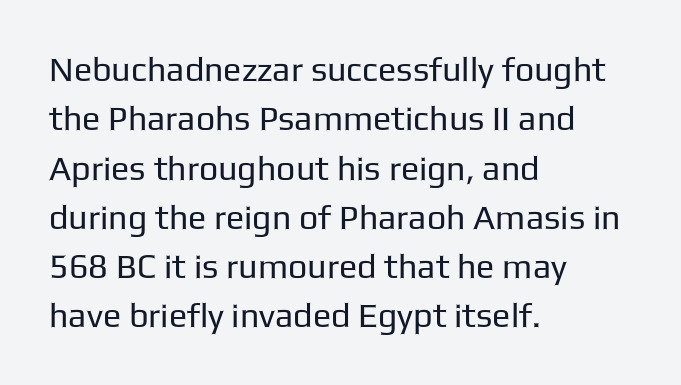
{"serif": "no", "italic": "no", "bold": "no", "weight": "regular", "width": "normal", "stroke_contrast": "low", "x_height": "medium", "monospaced": "no", "underline": "no", "align": "left", "line_spacing": "normal", "line_spacing_ratio": 1.45, "letter_spacing": "normal", "letter_spacing_em": 0.0, "glyph_px": 34}
